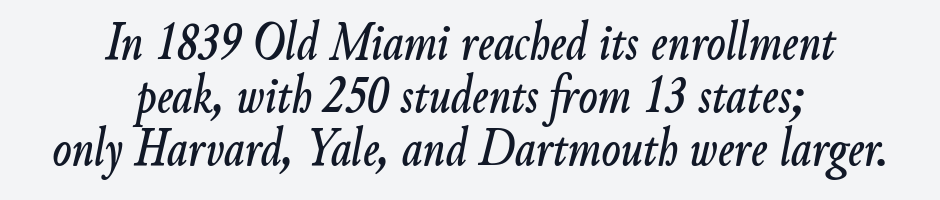
{"italic": "yes", "lean": "right", "slant_degrees": 9, "width": "condensed", "stroke_contrast": "low", "x_height": "small", "monospaced": "no", "underline": "no", "align": "center", "line_spacing": "tight", "line_spacing_ratio": 0.95, "letter_spacing": "normal", "letter_spacing_em": 0.0, "glyph_px": 56}
